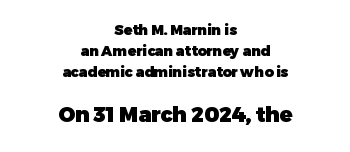
The image shows 21 px bold type, upright; set centered, normal line spacing (1.51x), normal letter spacing, not underlined; the second (bottom) block is 1.5x larger.
